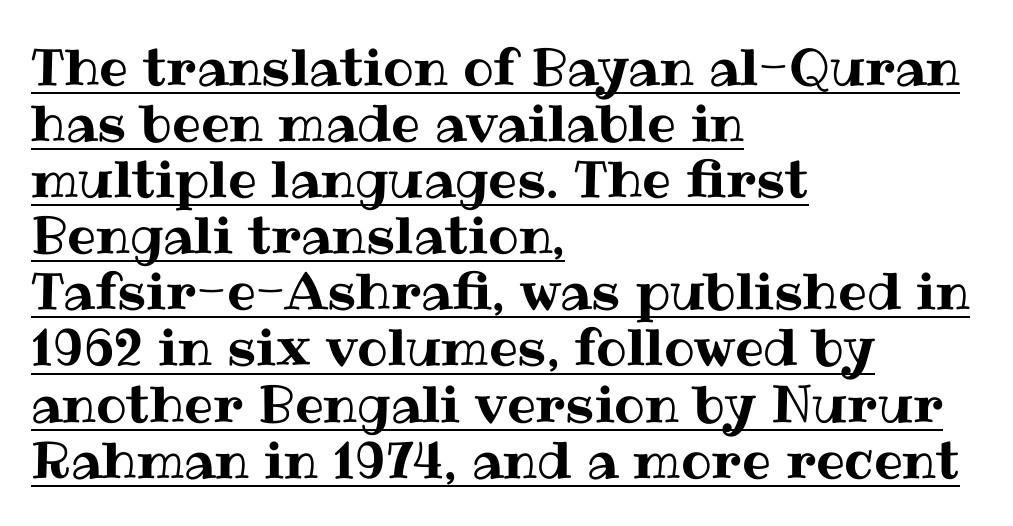
The image shows 51 px text type, upright; set left-aligned, tight line spacing (1.1x), normal letter spacing, underlined; medium stroke contrast and a medium x-height.
